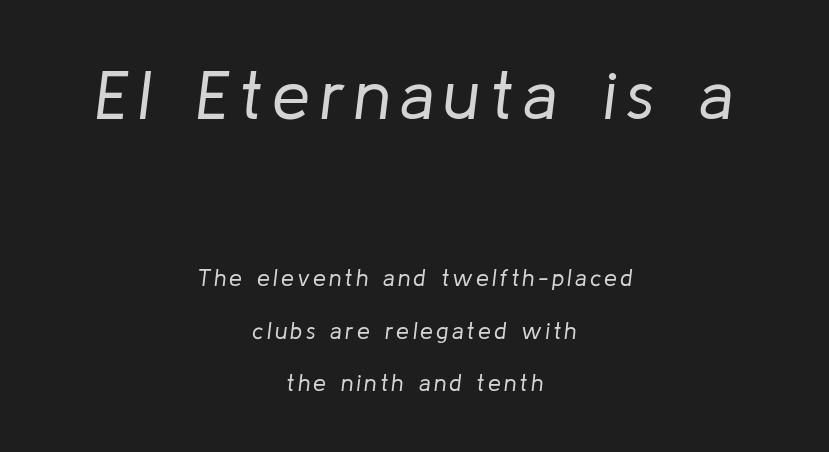
The image shows 68 px regular-weight type, italic (leaning right); set centered, loose line spacing (2.28x), not underlined; the first (top) block is 2.96x larger; low stroke contrast and a medium x-height.
